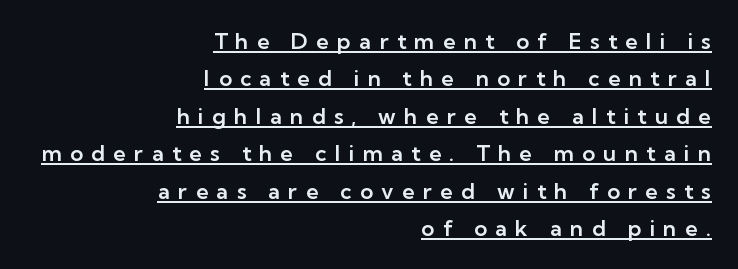
The vertical gap from one line to the next is medium. Leftover space on each line is placed entirely before the opening word. Tracking value appears strongly positive — letters spread wide. You can tell it's not italic because the verticals are truly vertical. A rule runs beneath these lines of type.
